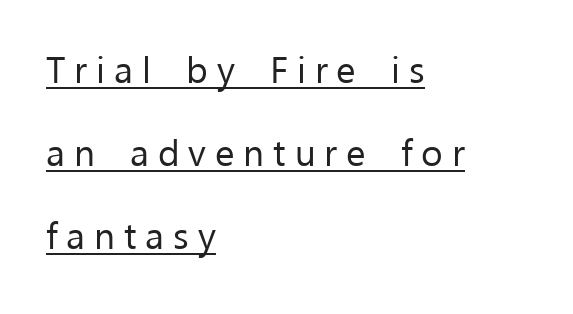
{"serif": "no", "italic": "no", "bold": "no", "weight": "regular", "width": "normal", "stroke_contrast": "low", "x_height": "medium", "monospaced": "no", "underline": "yes", "align": "left", "line_spacing": "loose", "line_spacing_ratio": 2.24, "letter_spacing": "wide", "letter_spacing_em": 0.24, "glyph_px": 37}
